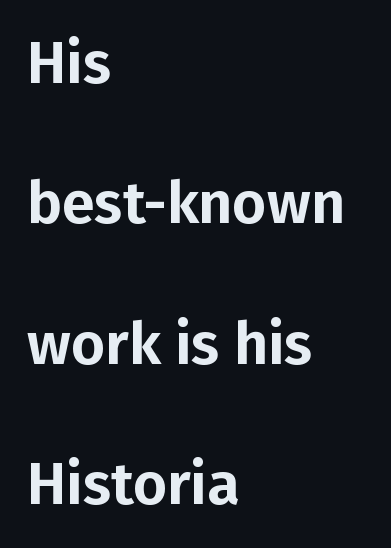
The image shows 59 px sans-serif type, upright; set left-aligned, loose line spacing (2.38x), normal letter spacing, not underlined; low stroke contrast and a medium x-height.
